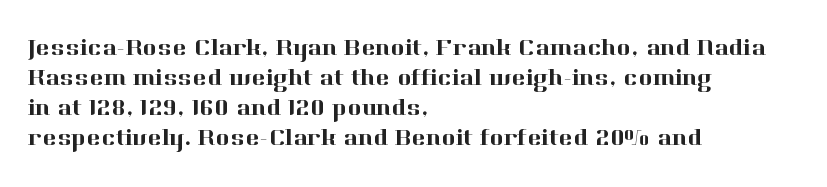
Q: Is the text italic (slanted)? A: No, it is upright.
Q: Is the text underlined? A: No.
Q: How is the paragraph aligned? A: Left-aligned.
Q: Is the spacing between letters normal or unusually wide? A: Normal.
Q: Is the spacing between lines tight, normal or loose? A: Normal.
